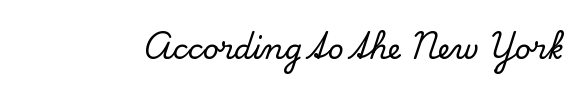
{"serif": "yes", "width": "normal", "stroke_contrast": "low", "x_height": "small", "monospaced": "no", "underline": "no", "letter_spacing": "normal", "letter_spacing_em": 0.0, "glyph_px": 28}
